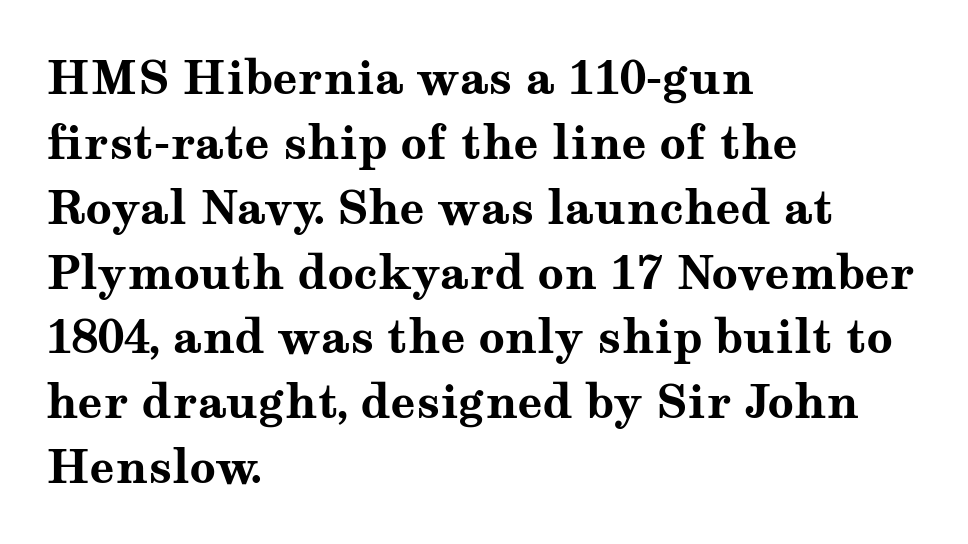
Q: Is the text bold? A: Yes.
Q: Is the text italic (slanted)? A: No, it is upright.
Q: Is the typeface a serif or a sans-serif typeface? A: Serif.
Q: Is the text underlined? A: No.
Q: How is the paragraph aligned? A: Left-aligned.
Q: Is the spacing between letters normal or unusually wide? A: Normal.
Q: Is the spacing between lines tight, normal or loose? A: Normal.
Q: Width (condensed, normal, or wide)? A: Wide.
Q: Stroke contrast? A: Medium.
Q: x-height? A: Medium.
Q: Monospaced? A: No.
